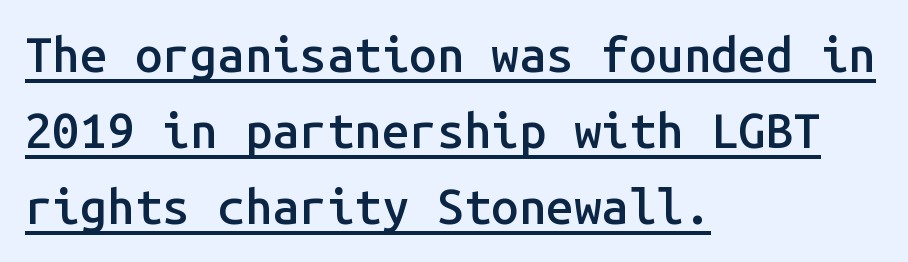
{"serif": "no", "italic": "no", "bold": "semi", "weight": "semibold", "width": "normal", "stroke_contrast": "low", "x_height": "medium", "monospaced": "yes", "underline": "yes", "align": "left", "line_spacing": "normal", "line_spacing_ratio": 1.55, "letter_spacing": "normal", "letter_spacing_em": 0.0, "glyph_px": 49}
